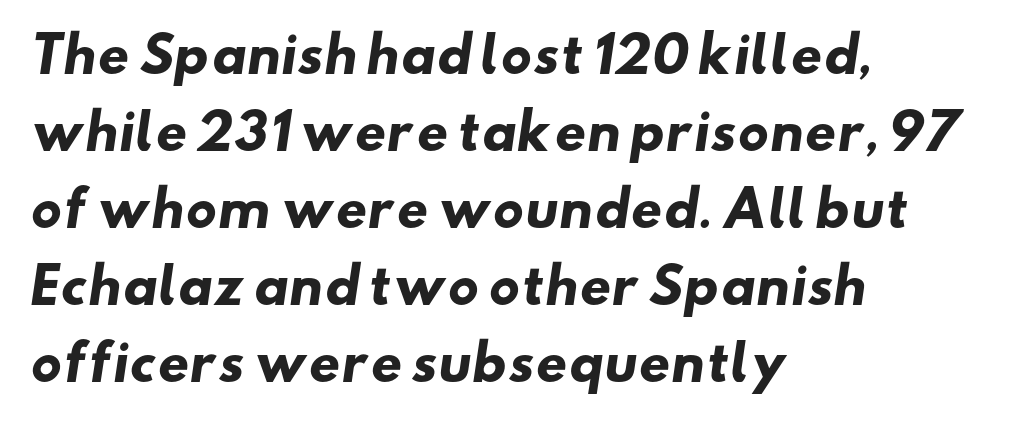
The image shows 49 px heavy, wide sans-serif type; set left-aligned, normal line spacing (1.57x), normal letter spacing, not underlined; low stroke contrast and a small x-height.
